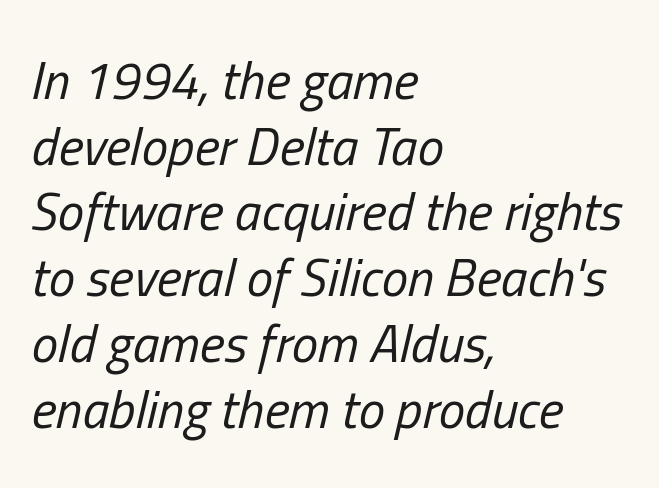
{"italic": "yes", "lean": "right", "slant_degrees": 13, "bold": "no", "weight": "regular", "width": "condensed", "stroke_contrast": "low", "x_height": "medium", "monospaced": "no", "underline": "no", "align": "left", "line_spacing_ratio": 1.24, "letter_spacing": "normal", "letter_spacing_em": 0.0, "glyph_px": 53}
